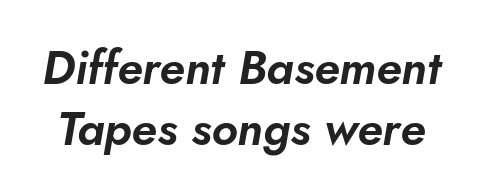
Q: Is the text italic (slanted)? A: Yes, it leans right by about 5 degrees.
Q: Is the text underlined? A: No.
Q: Is the spacing between letters normal or unusually wide? A: Normal.
Q: Is the spacing between lines tight, normal or loose? A: Normal.
Q: Width (condensed, normal, or wide)? A: Normal.
Q: Stroke contrast? A: Low.
Q: x-height? A: Small.
Q: Monospaced? A: No.
